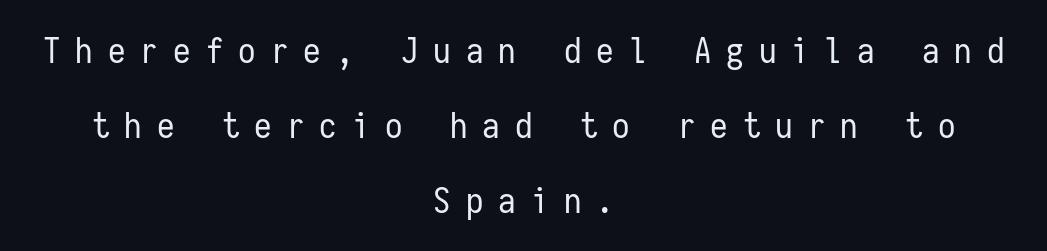
Q: Is the text bold? A: No.
Q: Is the text italic (slanted)? A: No, it is upright.
Q: Is the typeface a serif or a sans-serif typeface? A: Sans-serif.
Q: Is the text underlined? A: No.
Q: How is the paragraph aligned? A: Centered.
Q: Is the spacing between letters normal or unusually wide? A: Unusually wide.
Q: Is the spacing between lines tight, normal or loose? A: Loose.
Q: Width (condensed, normal, or wide)? A: Condensed.
Q: Stroke contrast? A: Low.
Q: x-height? A: Medium.
Q: Monospaced? A: Yes.
